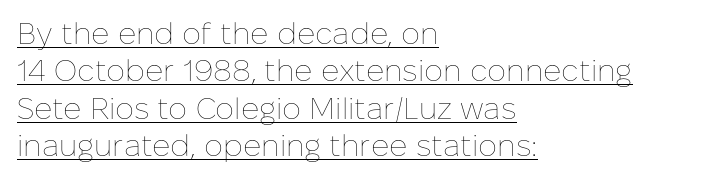
The image shows 30 px thin type, upright; set left-aligned, normal line spacing (1.25x), normal letter spacing, underlined; low stroke contrast and a medium x-height.
